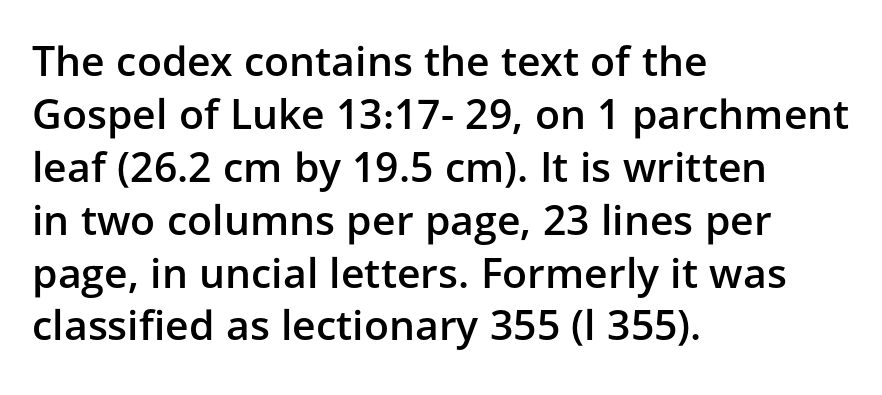
Q: Is the text bold? A: Semi-bold.
Q: Is the text italic (slanted)? A: No, it is upright.
Q: Is the typeface a serif or a sans-serif typeface? A: Sans-serif.
Q: Is the text underlined? A: No.
Q: How is the paragraph aligned? A: Left-aligned.
Q: Is the spacing between letters normal or unusually wide? A: Normal.
Q: Is the spacing between lines tight, normal or loose? A: Normal.
Q: Width (condensed, normal, or wide)? A: Normal.
Q: Stroke contrast? A: Low.
Q: x-height? A: Medium.
Q: Monospaced? A: No.
